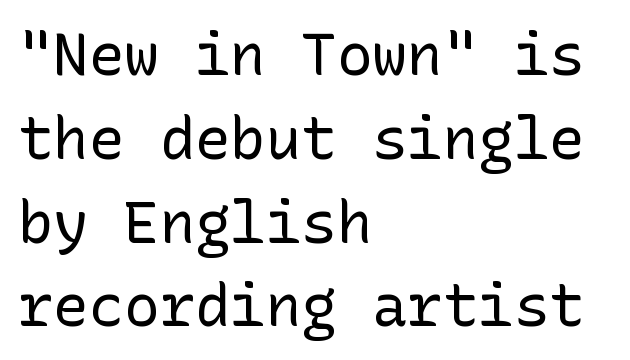
Q: Is the text bold? A: No.
Q: Is the text italic (slanted)? A: No, it is upright.
Q: Is the typeface a serif or a sans-serif typeface? A: Sans-serif.
Q: Is the text underlined? A: No.
Q: How is the paragraph aligned? A: Left-aligned.
Q: Is the spacing between letters normal or unusually wide? A: Normal.
Q: Is the spacing between lines tight, normal or loose? A: Normal.
Q: Width (condensed, normal, or wide)? A: Normal.
Q: Stroke contrast? A: Low.
Q: x-height? A: Medium.
